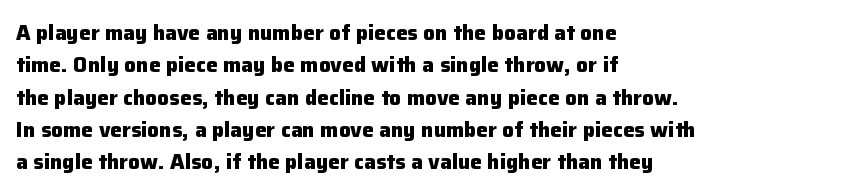
Q: Is the text bold? A: Yes.
Q: Is the text italic (slanted)? A: No, it is upright.
Q: Is the text underlined? A: No.
Q: How is the paragraph aligned? A: Left-aligned.
Q: Is the spacing between letters normal or unusually wide? A: Normal.
Q: Is the spacing between lines tight, normal or loose? A: Normal.
